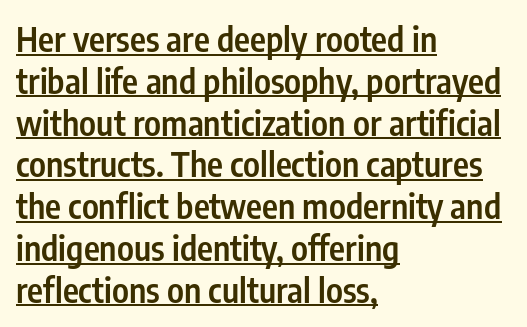
{"serif": "no", "italic": "no", "bold": "semi", "weight": "semibold", "width": "condensed", "stroke_contrast": "low", "x_height": "medium", "monospaced": "no", "underline": "yes", "align": "left", "line_spacing_ratio": 1.23, "letter_spacing": "normal", "letter_spacing_em": 0.0, "glyph_px": 34}
